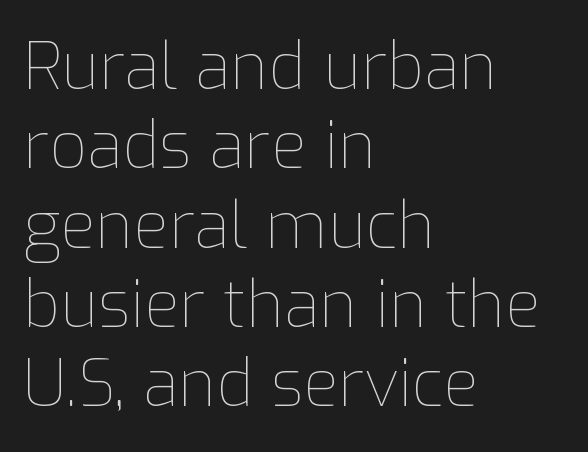
Q: Is the text bold? A: No.
Q: Is the text italic (slanted)? A: No, it is upright.
Q: Is the text underlined? A: No.
Q: How is the paragraph aligned? A: Left-aligned.
Q: Is the spacing between letters normal or unusually wide? A: Normal.
Q: Width (condensed, normal, or wide)? A: Normal.
Q: Stroke contrast? A: Low.
Q: x-height? A: Medium.
Q: Monospaced? A: No.
